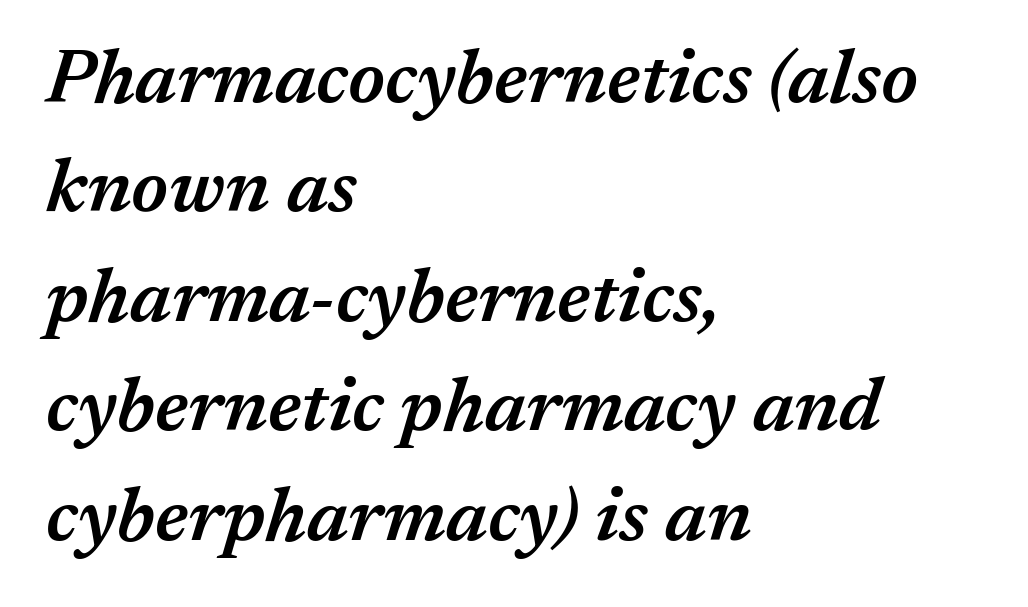
How heavy is the stroke? Medium-heavy — a semibold, shy of bold. The axis of the letterforms is tilted away from vertical. Check under the words: just untouched page. You could not count columns in this text — the font is proportionally spaced. Caption: multi-line text, flush left, ragged right.
